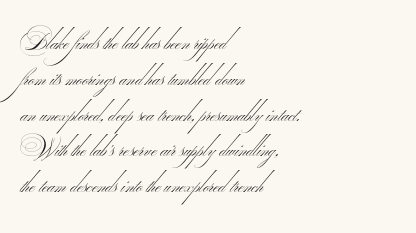
The image shows 24 px text type; set left-aligned, normal line spacing (1.49x), normal letter spacing, not underlined.
